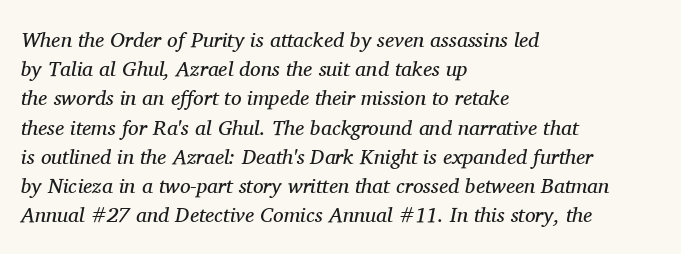
The image shows 21 px text type, italic (leaning right); set left-aligned, normal line spacing (1.39x), normal letter spacing, not underlined.
